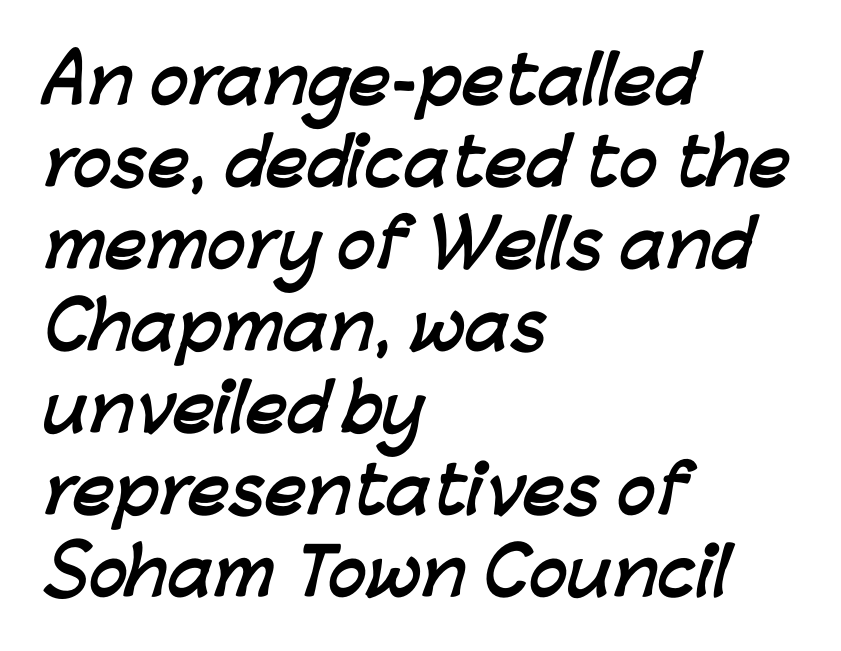
{"serif": "no", "bold": "yes", "weight": "semibold", "width": "normal", "stroke_contrast": "low", "x_height": "medium", "monospaced": "no", "underline": "no", "align": "left", "line_spacing": "normal", "line_spacing_ratio": 1.28, "letter_spacing": "normal", "letter_spacing_em": 0.0, "glyph_px": 64}
